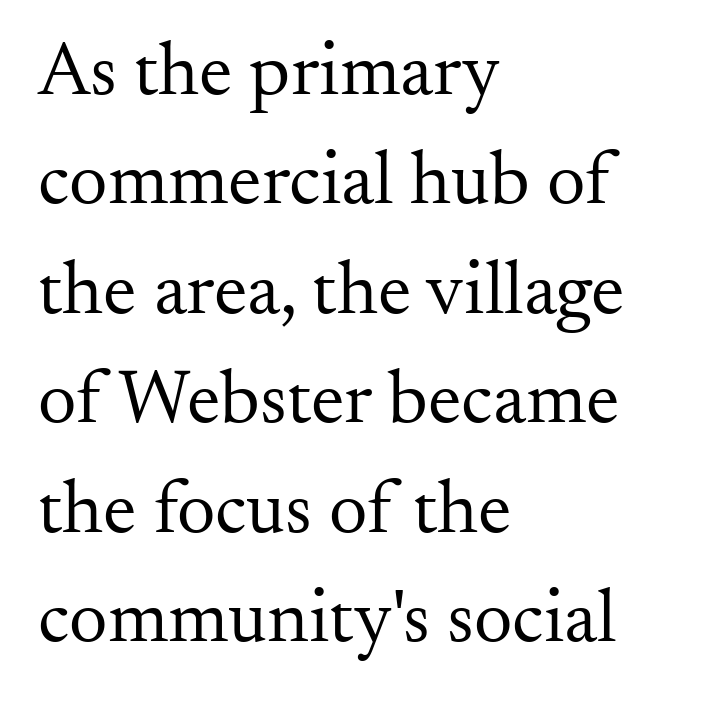
The image shows 76 px regular-weight serif type, upright; set left-aligned, normal line spacing (1.44x), normal letter spacing, not underlined; medium stroke contrast and a small x-height.
